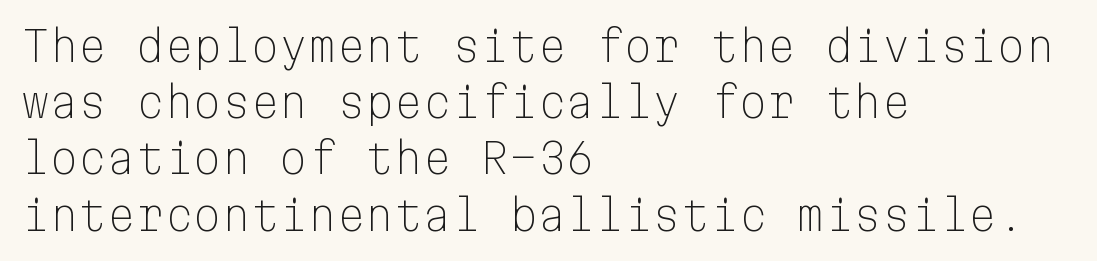
The image shows 41 px light sans-serif type, upright, monospaced; set left-aligned, normal line spacing (1.37x), normal letter spacing, not underlined; low stroke contrast and a medium x-height.
